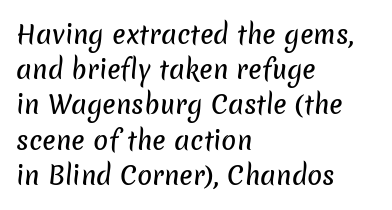
Q: Is the text underlined? A: No.
Q: How is the paragraph aligned? A: Left-aligned.
Q: Is the spacing between letters normal or unusually wide? A: Normal.
Q: Is the spacing between lines tight, normal or loose? A: Normal.
